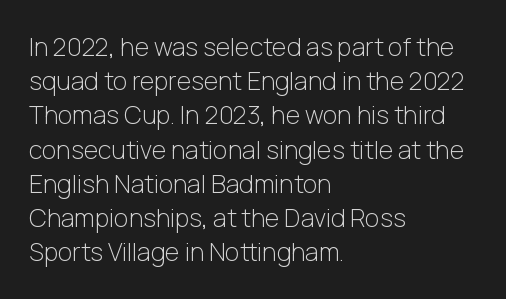
The area under the type is left untouched. A roman cut, with each character standing at attention. Observe the ordinary spacing: letters are neighbours, not strangers. Notice how the passage keeps a crisp vertical edge on the left only.
